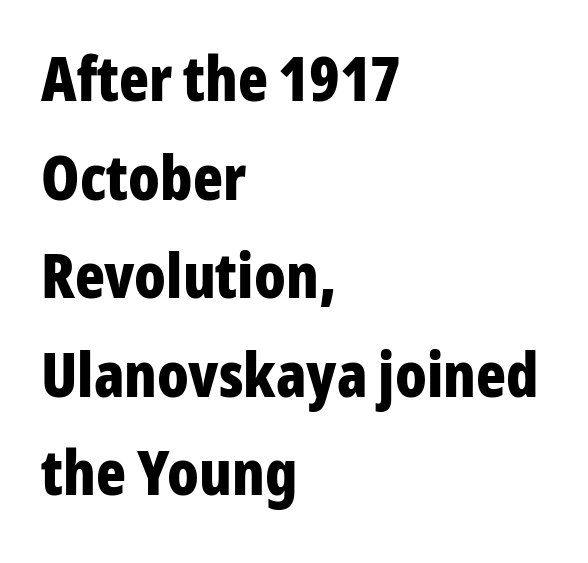
{"serif": "no", "italic": "no", "bold": "yes", "weight": "bold", "width": "condensed", "stroke_contrast": "low", "x_height": "medium", "monospaced": "no", "underline": "no", "align": "left", "line_spacing": "normal", "line_spacing_ratio": 1.59, "letter_spacing": "normal", "letter_spacing_em": 0.0, "glyph_px": 62}
